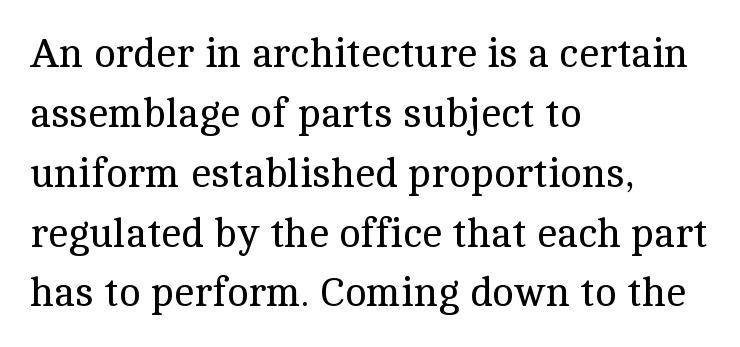
{"serif": "yes", "italic": "no", "bold": "no", "weight": "regular", "width": "normal", "x_height": "medium", "monospaced": "no", "underline": "no", "align": "left", "line_spacing": "normal", "line_spacing_ratio": 1.46, "letter_spacing": "normal", "letter_spacing_em": 0.0, "glyph_px": 41}
